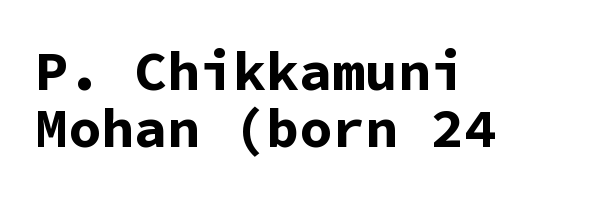
The image shows 55 px bold sans-serif type, upright, monospaced; set left-aligned, tight line spacing (1.04x), normal letter spacing, not underlined; low stroke contrast and a medium x-height.
